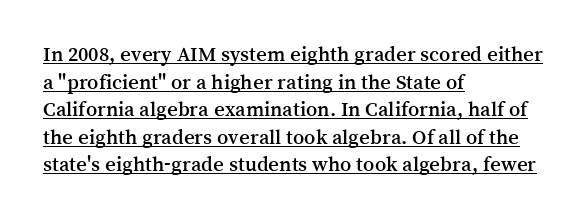
The image shows 21 px text type, upright; set left-aligned, normal line spacing (1.31x), normal letter spacing, underlined.
